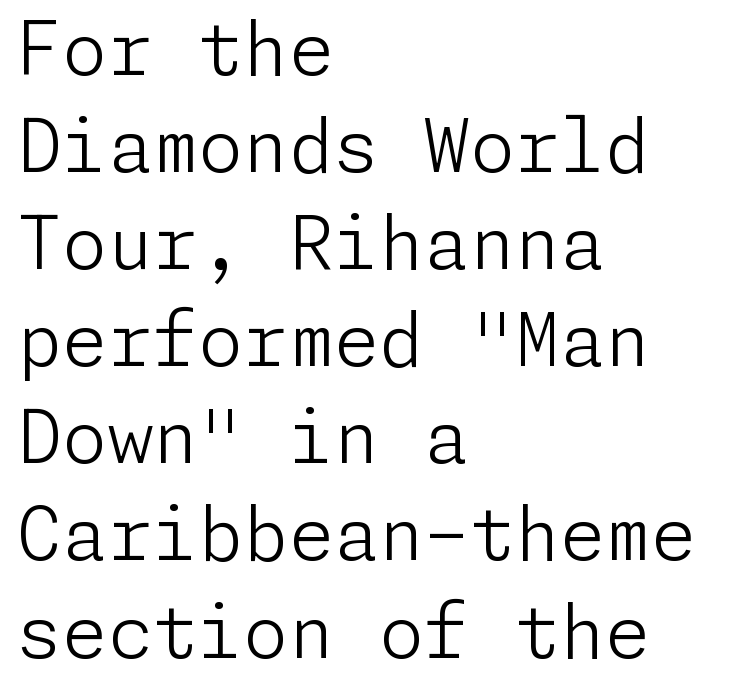
A student would call this left alignment; a typographer would say flush left, rag right. Anything drawn beneath the words? Only blank space. Default kerning and tracking; the words read as compact shapes. Notice how descenders clear the ascenders below comfortably — that's standard leading.
